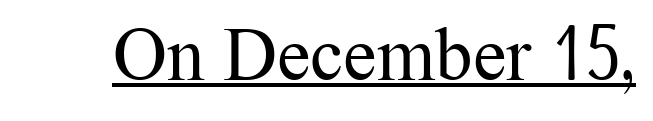
The image shows 75 px regular-weight serif type, upright; set normal letter spacing, underlined; medium stroke contrast and a medium x-height.
